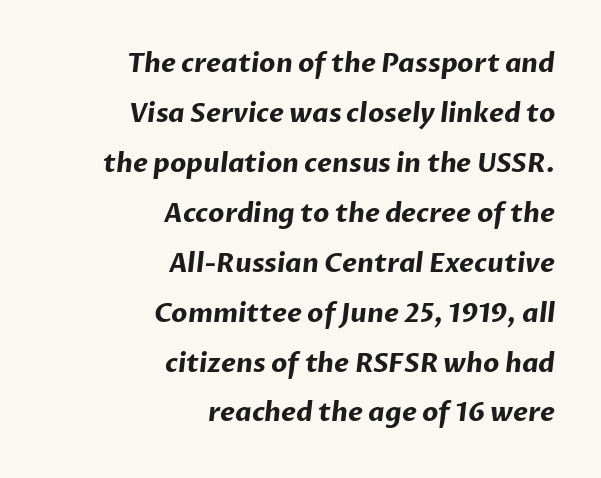
{"bold": "yes", "underline": "no", "align": "right", "line_spacing": "loose", "line_spacing_ratio": 1.92, "letter_spacing": "normal", "letter_spacing_em": 0.0, "glyph_px": 26}
